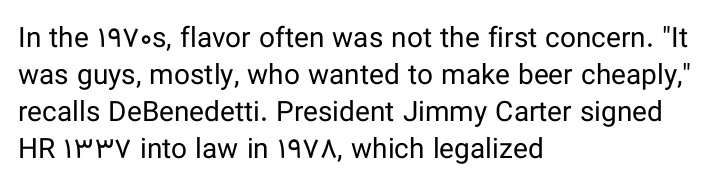
Tracking value appears to be zero — textbook default spacing. The specimen reads as upright at a glance. The passage shown is typeset with a sans-serif family. The area under the type is left untouched.
